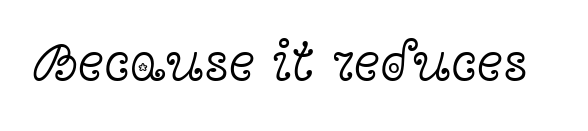
{"serif": "yes", "italic": "no", "bold": "no", "weight": "light", "width": "wide", "x_height": "medium", "monospaced": "no", "underline": "no", "letter_spacing": "normal", "letter_spacing_em": 0.0, "glyph_px": 56}
